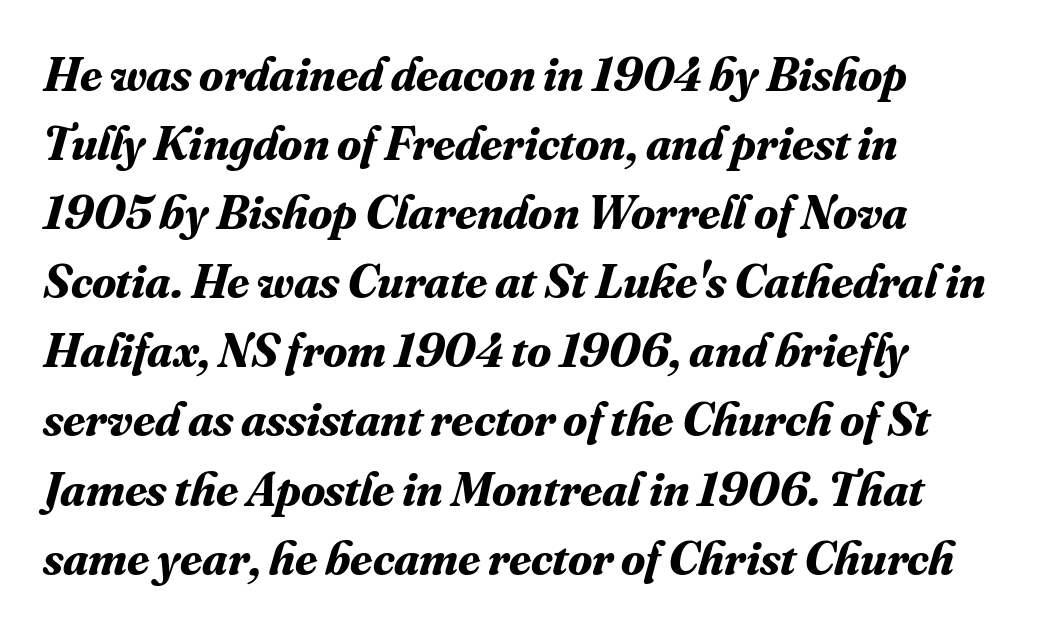
Spacing between characters is what you'd get straight out of the box. Look at the stroke-to-counter ratio: heavy, a bold. Does the copy run flush right? No — it runs flush left. Only glyphs here, with clear space below each row. Yep, that's italic — everything's leaning.
